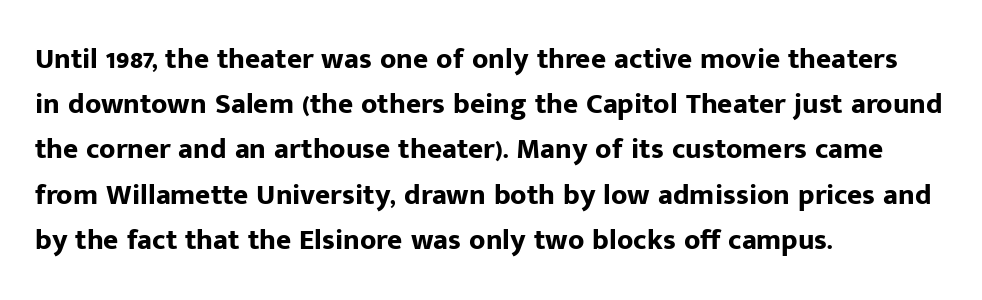
{"serif": "no", "italic": "no", "bold": "yes", "weight": "bold", "width": "normal", "stroke_contrast": "low", "x_height": "medium", "monospaced": "no", "underline": "no", "align": "left", "line_spacing": "normal", "line_spacing_ratio": 1.56, "letter_spacing": "normal", "letter_spacing_em": 0.0, "glyph_px": 29}
